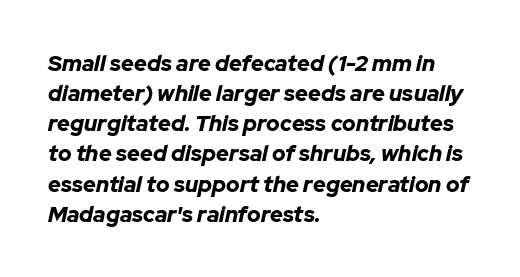
Nobody touched the tracking dial on this one. It's the slanting kind of type. Layout note: lines flush left. What's the leading like? Ordinary, nothing unusual. Words float on clear page, feet unadorned. Typesetter's note: full bold, strokes at maximum text heaviness.
